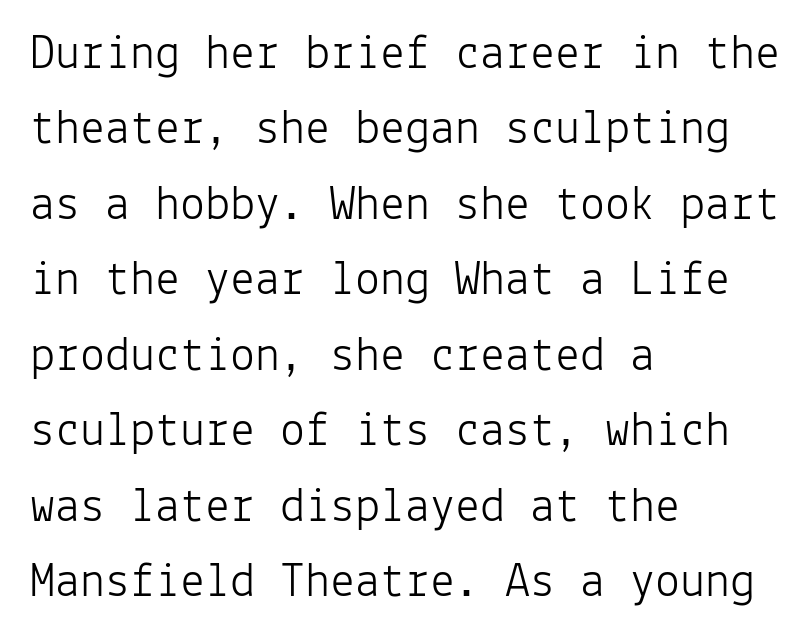
Q: Is the text bold? A: No.
Q: Is the text italic (slanted)? A: No, it is upright.
Q: Is the typeface a serif or a sans-serif typeface? A: Sans-serif.
Q: Is the text underlined? A: No.
Q: How is the paragraph aligned? A: Left-aligned.
Q: Is the spacing between letters normal or unusually wide? A: Normal.
Q: Is the spacing between lines tight, normal or loose? A: Normal.
Q: Width (condensed, normal, or wide)? A: Normal.
Q: Stroke contrast? A: Low.
Q: x-height? A: Medium.
Q: Monospaced? A: Yes.
